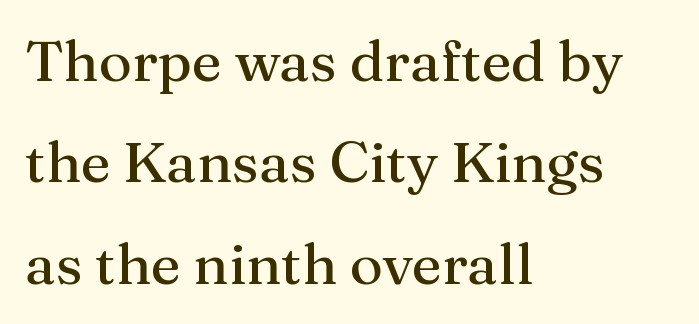
The image shows 57 px serif type, upright; set left-aligned, line spacing 1.78x, normal letter spacing, not underlined; medium stroke contrast and a medium x-height.
